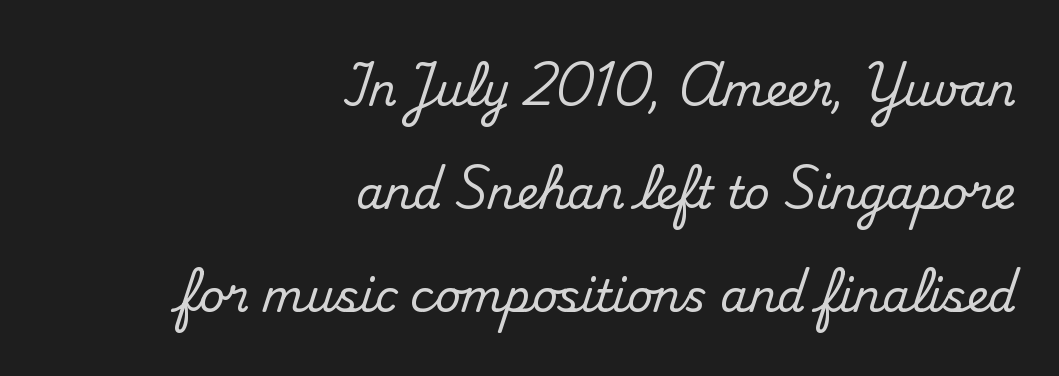
Q: Is the text italic (slanted)? A: Yes.
Q: Is the typeface a serif or a sans-serif typeface? A: Serif.
Q: Is the text underlined? A: No.
Q: How is the paragraph aligned? A: Right-aligned.
Q: Is the spacing between letters normal or unusually wide? A: Normal.
Q: Is the spacing between lines tight, normal or loose? A: Loose.
Q: Width (condensed, normal, or wide)? A: Normal.
Q: Stroke contrast? A: Medium.
Q: x-height? A: Small.
Q: Monospaced? A: No.
